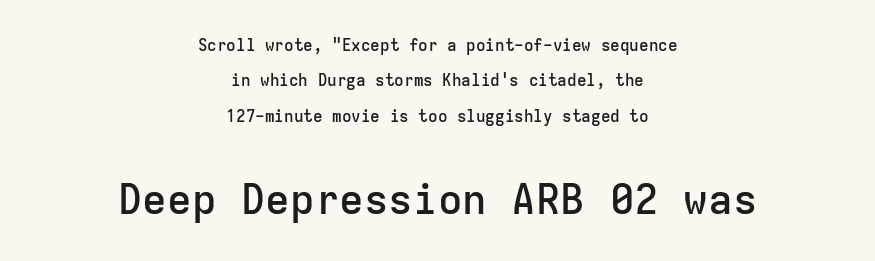
{"serif": "no", "italic": "no", "bold": "semi", "weight": "semibold", "width": "normal", "stroke_contrast": "low", "x_height": "medium", "monospaced": "yes", "underline": "no", "align": "center", "line_spacing": "loose", "line_spacing_ratio": 2.21, "letter_spacing": "normal", "letter_spacing_em": 0.0, "larger_block": "second", "size_ratio": 2.56, "glyph_px": 41}
